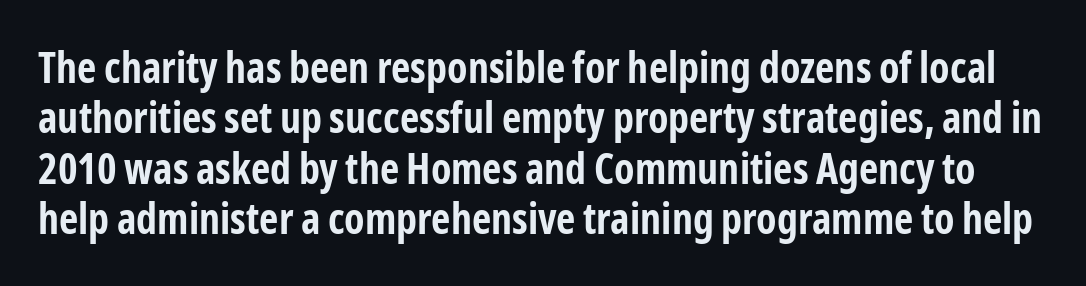
Q: Is the text bold? A: Yes.
Q: Is the text italic (slanted)? A: No, it is upright.
Q: Is the typeface a serif or a sans-serif typeface? A: Sans-serif.
Q: Is the text underlined? A: No.
Q: Is the spacing between letters normal or unusually wide? A: Normal.
Q: Width (condensed, normal, or wide)? A: Condensed.
Q: Stroke contrast? A: Low.
Q: x-height? A: Medium.
Q: Monospaced? A: No.
